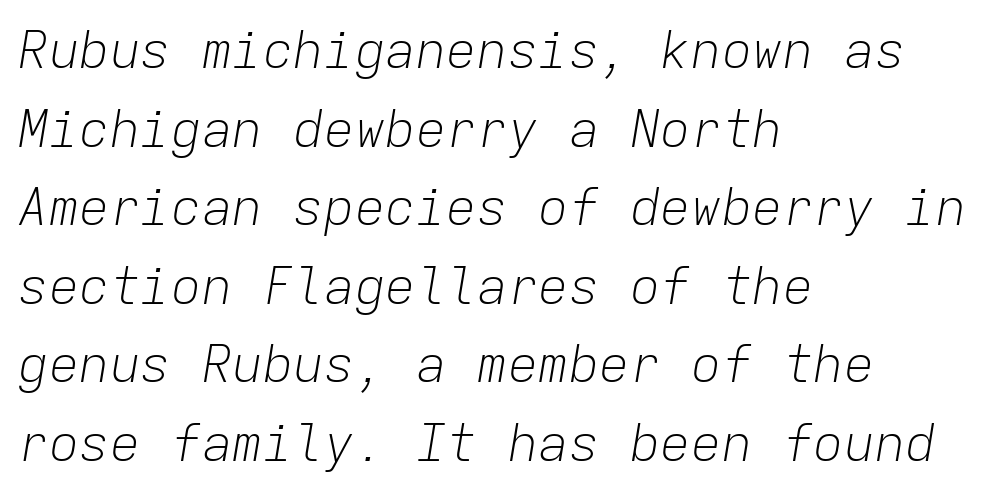
Q: Is the text bold? A: No.
Q: Is the text italic (slanted)? A: Yes, it leans right by about 9 degrees.
Q: Is the text underlined? A: No.
Q: How is the paragraph aligned? A: Left-aligned.
Q: Is the spacing between letters normal or unusually wide? A: Normal.
Q: Is the spacing between lines tight, normal or loose? A: Normal.
Q: Width (condensed, normal, or wide)? A: Normal.
Q: Stroke contrast? A: Low.
Q: x-height? A: Medium.
Q: Monospaced? A: Yes.
